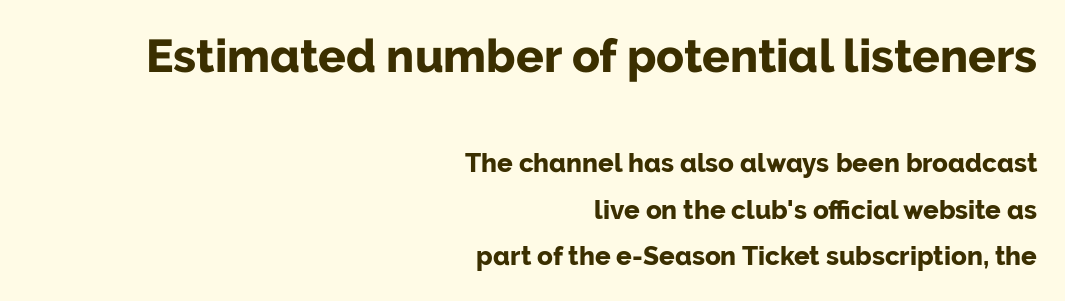
{"serif": "no", "italic": "no", "bold": "yes", "weight": "bold", "width": "normal", "stroke_contrast": "low", "x_height": "medium", "monospaced": "no", "underline": "no", "align": "right", "line_spacing_ratio": 1.79, "letter_spacing": "normal", "letter_spacing_em": 0.0, "larger_block": "first", "size_ratio": 1.77, "glyph_px": 46}
